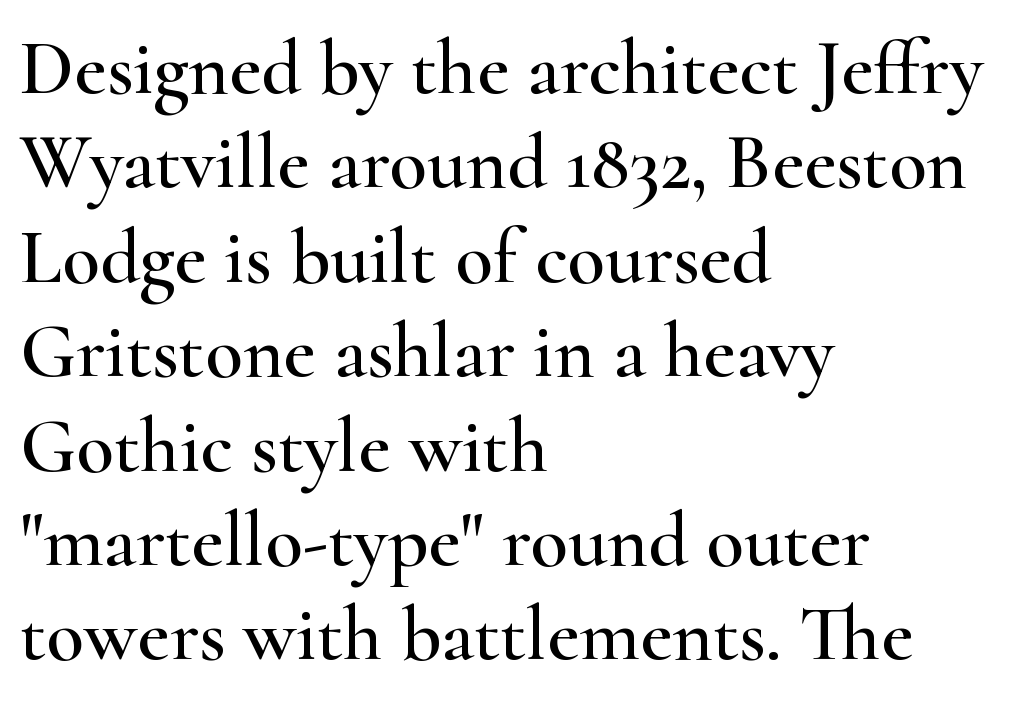
The image shows 78 px wide serif type, upright; set left-aligned, line spacing 1.21x, normal letter spacing, not underlined; high stroke contrast and a small x-height.
